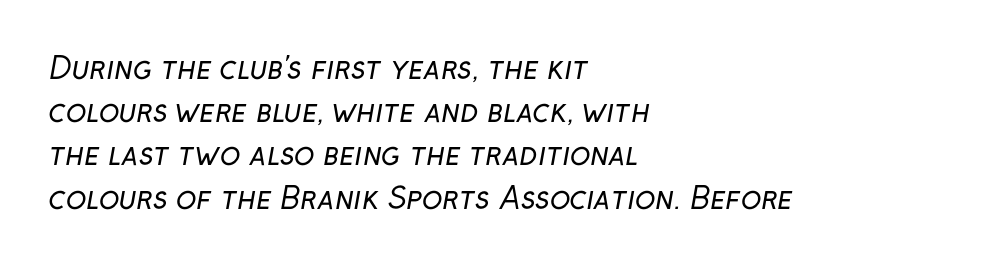
Q: Is the text bold? A: No.
Q: Is the typeface a serif or a sans-serif typeface? A: Sans-serif.
Q: Is the text underlined? A: No.
Q: How is the paragraph aligned? A: Left-aligned.
Q: Is the spacing between letters normal or unusually wide? A: Normal.
Q: Is the spacing between lines tight, normal or loose? A: Normal.
Q: Width (condensed, normal, or wide)? A: Normal.
Q: Stroke contrast? A: Low.
Q: x-height? A: Medium.
Q: Monospaced? A: No.
